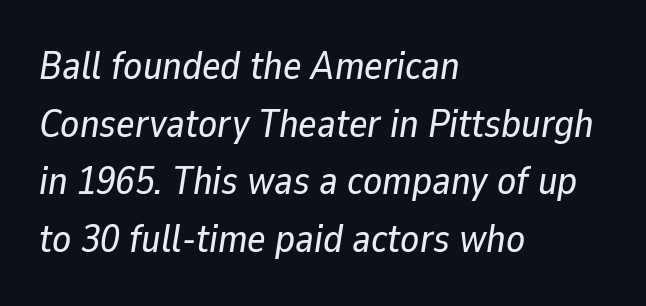
The image shows 39 px text type, italic (leaning right); set left-aligned, normal line spacing (1.48x), normal letter spacing, not underlined; low stroke contrast and a medium x-height.
